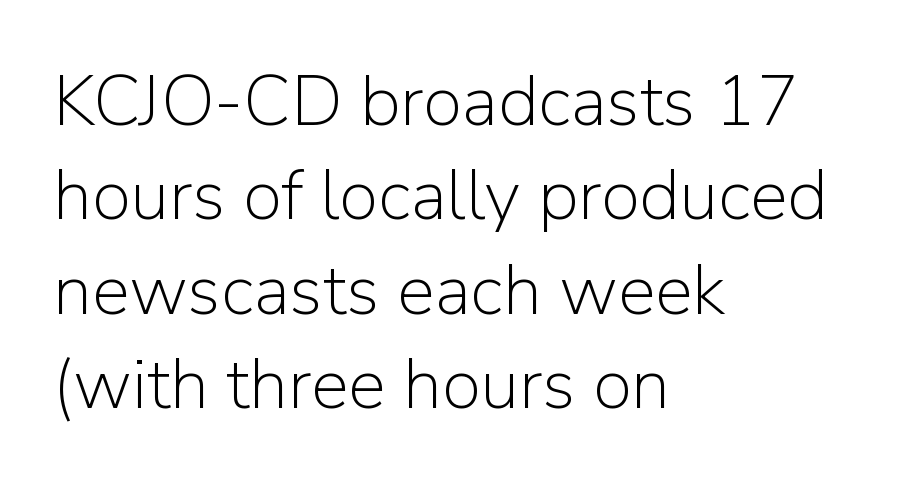
Typeset ragged right — the left edge is the straight one. Reading down the column, the eye jumps a familiar distance to each next line. Clear beneath every line of the passage. What stands out about the letter spacing? Nothing — it is the standard amount. The strokes are not fattened; the text isn't bold. You can tell from the bare stems that sans-serif type was used.
